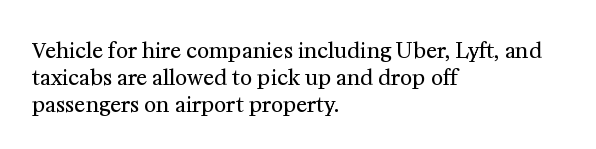
{"italic": "no", "bold": "no", "underline": "no", "align": "left", "line_spacing": "normal", "line_spacing_ratio": 1.28, "letter_spacing": "normal", "letter_spacing_em": 0.0, "glyph_px": 21}
